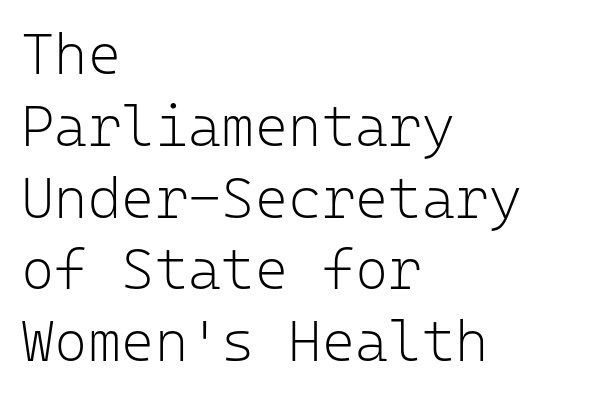
{"serif": "no", "italic": "no", "bold": "no", "weight": "light", "width": "normal", "stroke_contrast": "low", "x_height": "medium", "monospaced": "yes", "underline": "no", "align": "left", "line_spacing": "normal", "line_spacing_ratio": 1.26, "letter_spacing": "normal", "letter_spacing_em": 0.0, "glyph_px": 57}
